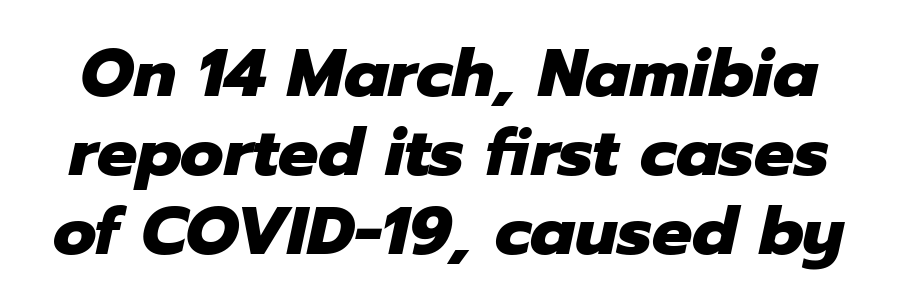
Q: Is the text bold? A: Yes.
Q: Is the text italic (slanted)? A: Yes, it leans right by about 12 degrees.
Q: Is the text underlined? A: No.
Q: Is the spacing between letters normal or unusually wide? A: Normal.
Q: Width (condensed, normal, or wide)? A: Normal.
Q: Stroke contrast? A: Low.
Q: x-height? A: Medium.
Q: Monospaced? A: No.
